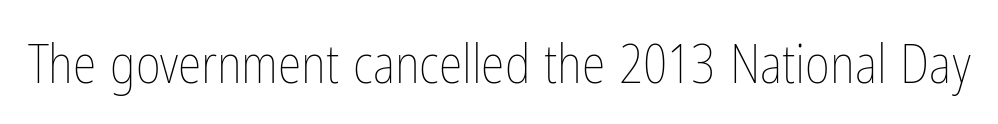
Q: Is the text bold? A: No.
Q: Is the text italic (slanted)? A: No, it is upright.
Q: Is the text underlined? A: No.
Q: Is the spacing between letters normal or unusually wide? A: Normal.
Q: Width (condensed, normal, or wide)? A: Condensed.
Q: Stroke contrast? A: Low.
Q: x-height? A: Medium.
Q: Monospaced? A: No.
